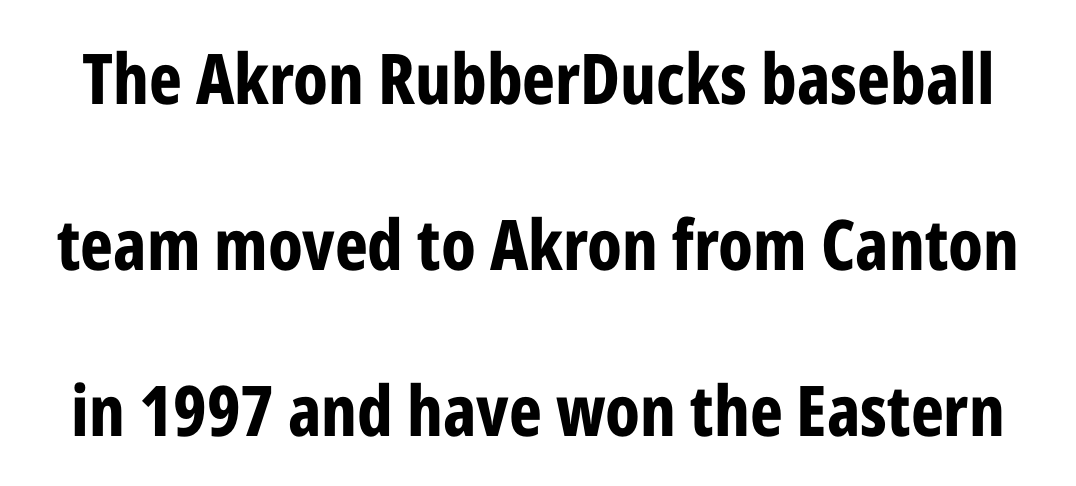
Q: Is the text bold? A: Yes.
Q: Is the text italic (slanted)? A: No, it is upright.
Q: Is the typeface a serif or a sans-serif typeface? A: Sans-serif.
Q: Is the text underlined? A: No.
Q: Is the spacing between letters normal or unusually wide? A: Normal.
Q: Is the spacing between lines tight, normal or loose? A: Loose.
Q: Width (condensed, normal, or wide)? A: Condensed.
Q: Stroke contrast? A: Low.
Q: x-height? A: Medium.
Q: Monospaced? A: No.
